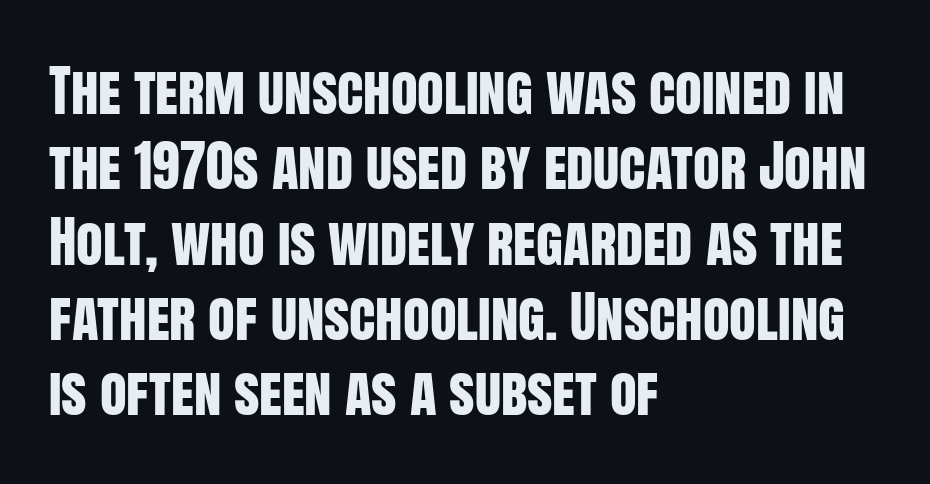
{"serif": "no", "italic": "no", "width": "condensed", "stroke_contrast": "low", "x_height": "large", "monospaced": "no", "underline": "no", "align": "left", "line_spacing": "normal", "line_spacing_ratio": 1.37, "letter_spacing": "normal", "letter_spacing_em": 0.0, "glyph_px": 55}
